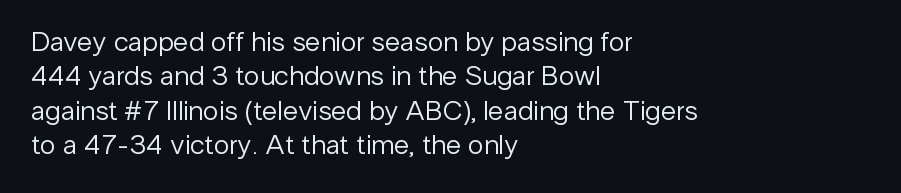
Q: Is the text bold? A: No.
Q: Is the text italic (slanted)? A: No, it is upright.
Q: Is the typeface a serif or a sans-serif typeface? A: Sans-serif.
Q: Is the text underlined? A: No.
Q: How is the paragraph aligned? A: Left-aligned.
Q: Is the spacing between letters normal or unusually wide? A: Normal.
Q: Width (condensed, normal, or wide)? A: Normal.
Q: Stroke contrast? A: Low.
Q: x-height? A: Medium.
Q: Monospaced? A: No.
